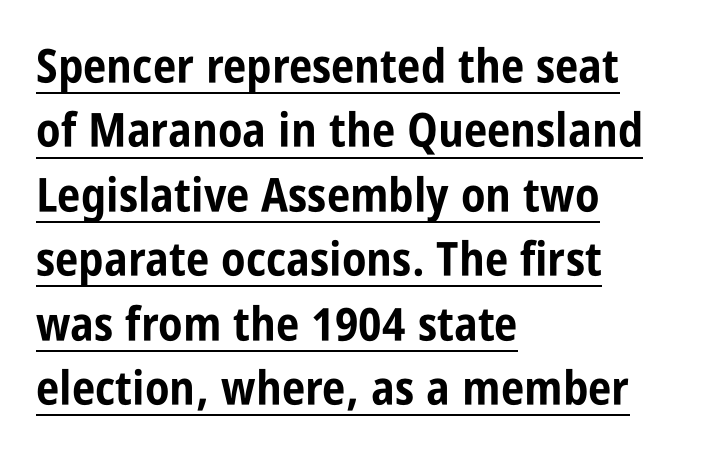
{"serif": "no", "italic": "no", "bold": "yes", "weight": "bold", "width": "condensed", "stroke_contrast": "low", "x_height": "large", "monospaced": "no", "underline": "yes", "align": "left", "line_spacing": "normal", "line_spacing_ratio": 1.37, "letter_spacing": "normal", "letter_spacing_em": 0.0, "glyph_px": 47}
